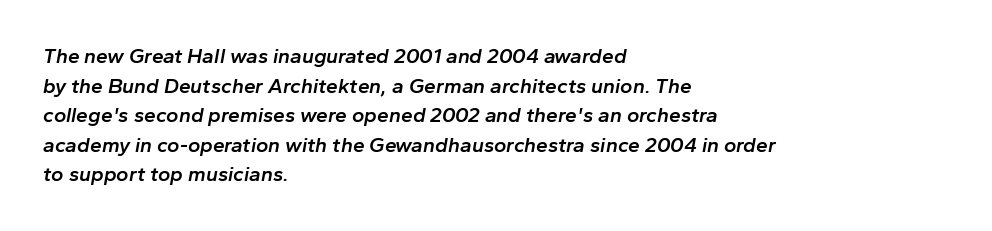
The image shows 21 px text type, italic (leaning right); set left-aligned, normal line spacing (1.41x), normal letter spacing, not underlined.
